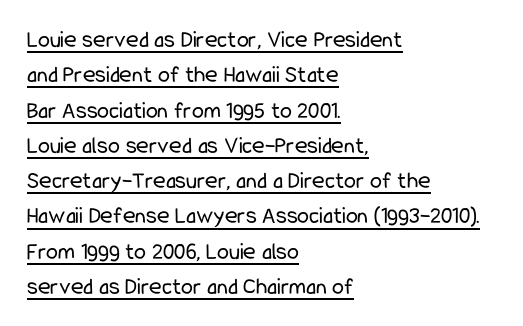
Q: Is the text bold? A: No.
Q: Is the text italic (slanted)? A: No, it is upright.
Q: Is the text underlined? A: Yes.
Q: How is the paragraph aligned? A: Left-aligned.
Q: Is the spacing between letters normal or unusually wide? A: Normal.
Q: Is the spacing between lines tight, normal or loose? A: Normal.
